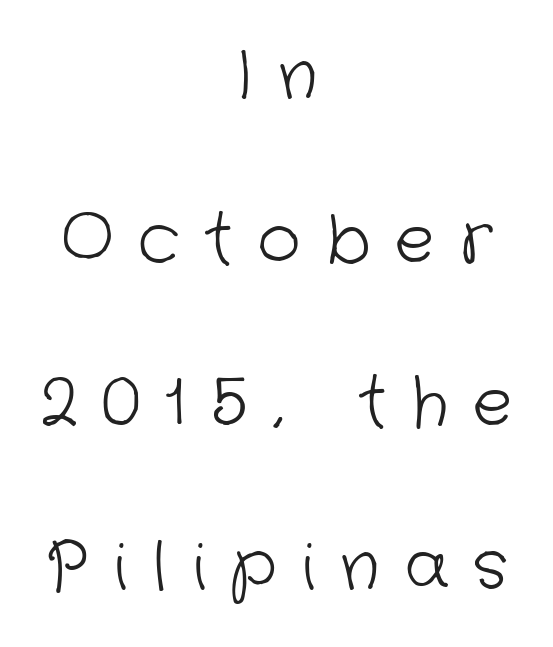
{"serif": "no", "bold": "no", "weight": "light", "width": "normal", "stroke_contrast": "low", "x_height": "medium", "monospaced": "no", "underline": "no", "align": "center", "line_spacing": "loose", "line_spacing_ratio": 2.48, "letter_spacing": "wide", "letter_spacing_em": 0.38, "glyph_px": 66}
